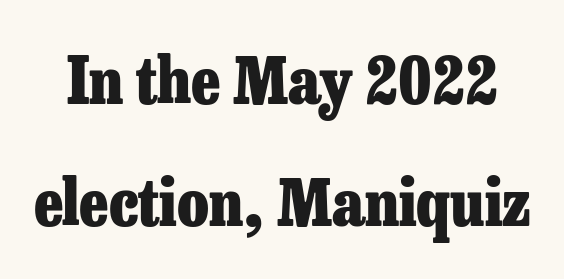
{"serif": "yes", "italic": "no", "bold": "yes", "weight": "heavy", "width": "normal", "stroke_contrast": "low", "x_height": "medium", "monospaced": "no", "underline": "no", "line_spacing": "loose", "line_spacing_ratio": 1.91, "letter_spacing": "normal", "letter_spacing_em": 0.0, "glyph_px": 64}
